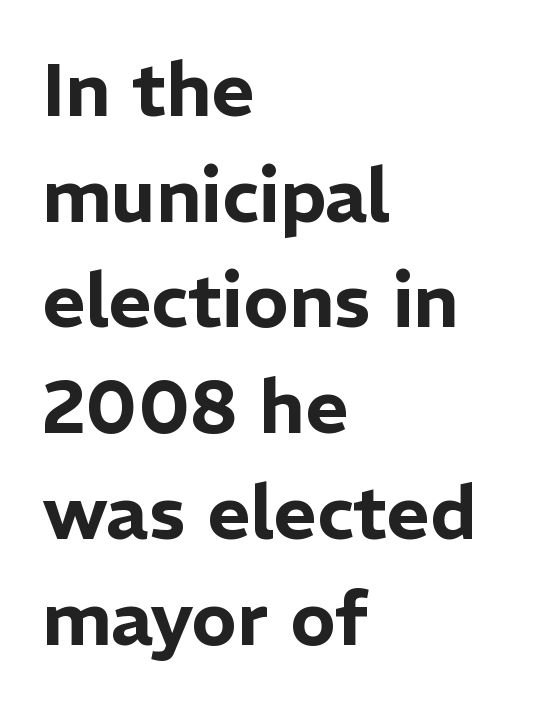
Q: Is the text italic (slanted)? A: No, it is upright.
Q: Is the typeface a serif or a sans-serif typeface? A: Sans-serif.
Q: Is the text underlined? A: No.
Q: How is the paragraph aligned? A: Left-aligned.
Q: Is the spacing between letters normal or unusually wide? A: Normal.
Q: Is the spacing between lines tight, normal or loose? A: Normal.
Q: Width (condensed, normal, or wide)? A: Normal.
Q: Stroke contrast? A: Low.
Q: x-height? A: Medium.
Q: Monospaced? A: No.
